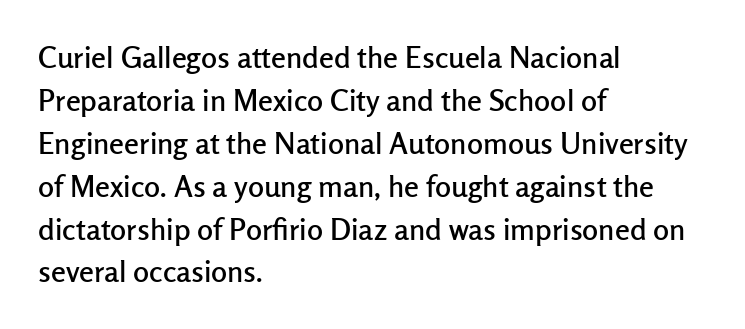
Q: Is the text italic (slanted)? A: No, it is upright.
Q: Is the typeface a serif or a sans-serif typeface? A: Sans-serif.
Q: Is the text underlined? A: No.
Q: How is the paragraph aligned? A: Left-aligned.
Q: Is the spacing between letters normal or unusually wide? A: Normal.
Q: Is the spacing between lines tight, normal or loose? A: Normal.
Q: Width (condensed, normal, or wide)? A: Normal.
Q: Stroke contrast? A: Low.
Q: x-height? A: Medium.
Q: Monospaced? A: No.
